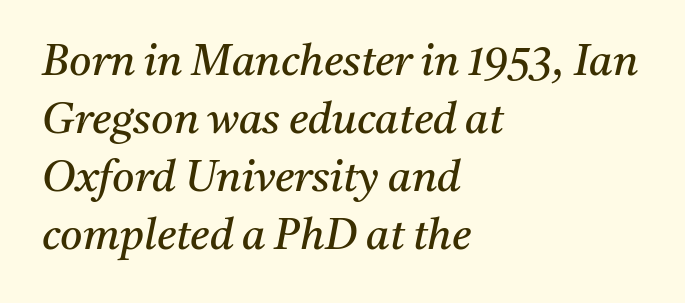
Q: Is the text bold? A: No.
Q: Is the text italic (slanted)? A: Yes, it leans right by about 11 degrees.
Q: Is the typeface a serif or a sans-serif typeface? A: Serif.
Q: Is the text underlined? A: No.
Q: How is the paragraph aligned? A: Left-aligned.
Q: Is the spacing between letters normal or unusually wide? A: Normal.
Q: Is the spacing between lines tight, normal or loose? A: Normal.
Q: Width (condensed, normal, or wide)? A: Normal.
Q: Stroke contrast? A: Medium.
Q: x-height? A: Medium.
Q: Monospaced? A: No.
